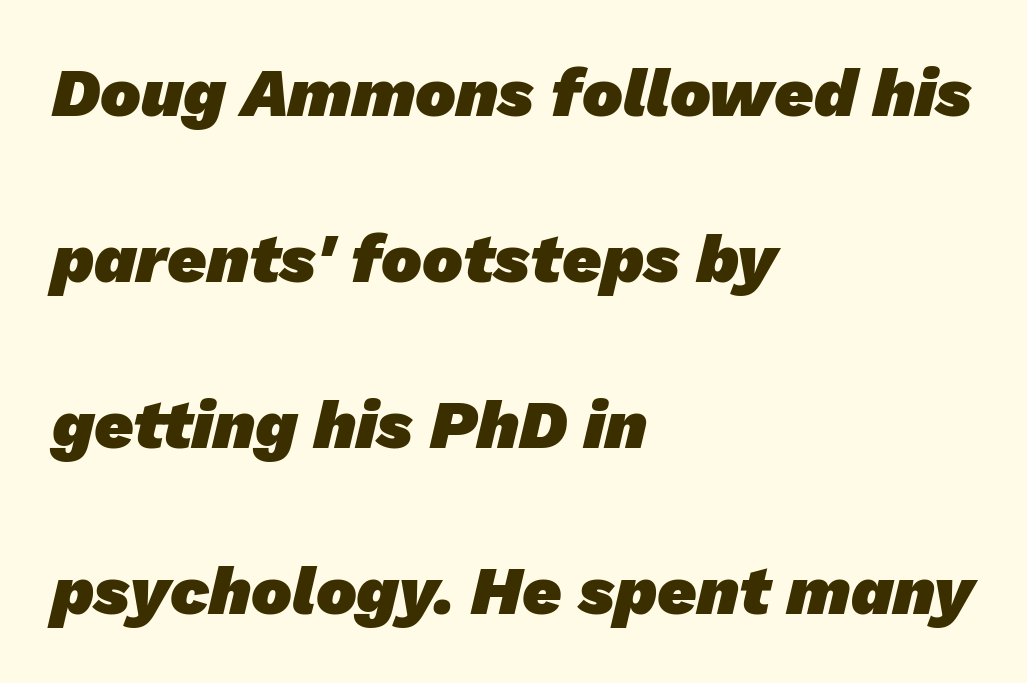
{"serif": "no", "bold": "yes", "weight": "heavy", "width": "normal", "stroke_contrast": "low", "x_height": "medium", "monospaced": "no", "underline": "no", "align": "left", "line_spacing": "loose", "line_spacing_ratio": 2.44, "letter_spacing": "normal", "letter_spacing_em": 0.0, "glyph_px": 68}
